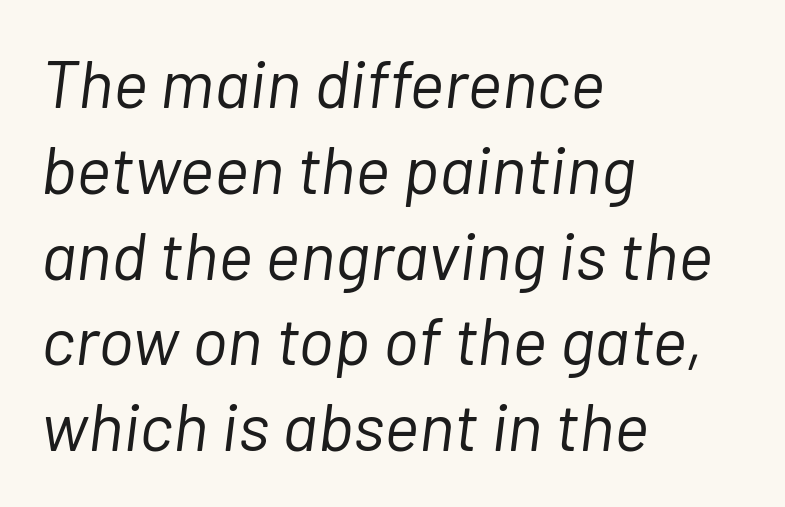
Q: Is the text bold? A: No.
Q: Is the text italic (slanted)? A: Yes, it leans right by about 7 degrees.
Q: Is the text underlined? A: No.
Q: How is the paragraph aligned? A: Left-aligned.
Q: Is the spacing between letters normal or unusually wide? A: Normal.
Q: Is the spacing between lines tight, normal or loose? A: Normal.
Q: Width (condensed, normal, or wide)? A: Normal.
Q: Stroke contrast? A: Low.
Q: x-height? A: Medium.
Q: Monospaced? A: No.
